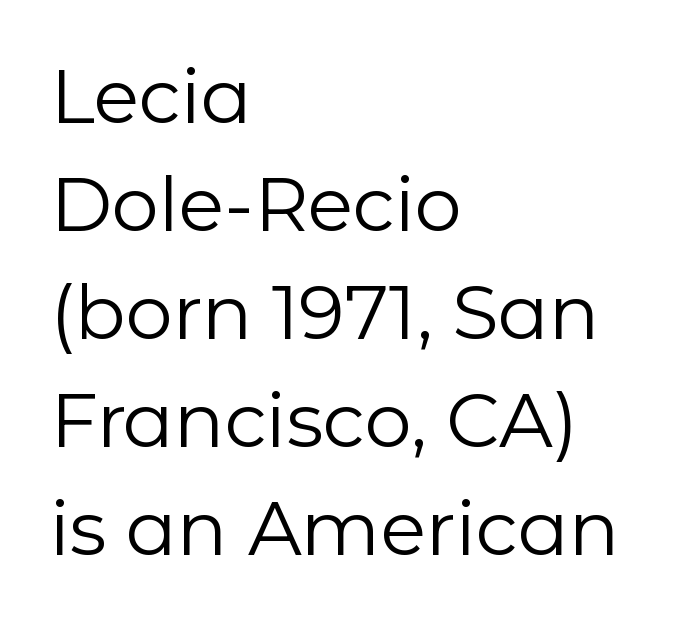
Q: Is the text bold? A: No.
Q: Is the text italic (slanted)? A: No, it is upright.
Q: Is the typeface a serif or a sans-serif typeface? A: Sans-serif.
Q: Is the text underlined? A: No.
Q: How is the paragraph aligned? A: Left-aligned.
Q: Is the spacing between letters normal or unusually wide? A: Normal.
Q: Is the spacing between lines tight, normal or loose? A: Normal.
Q: Width (condensed, normal, or wide)? A: Normal.
Q: Stroke contrast? A: Low.
Q: x-height? A: Medium.
Q: Monospaced? A: No.
